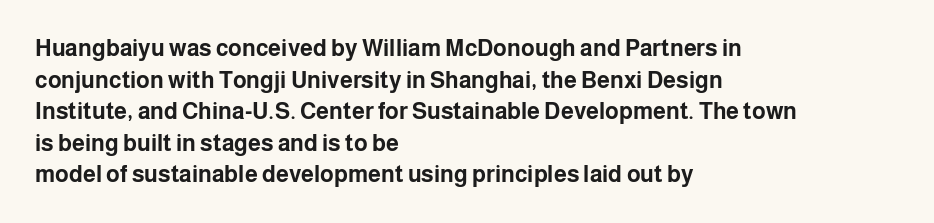
Q: Is the text bold? A: Yes.
Q: Is the text italic (slanted)? A: No, it is upright.
Q: Is the text underlined? A: No.
Q: How is the paragraph aligned? A: Left-aligned.
Q: Is the spacing between letters normal or unusually wide? A: Normal.
Q: Is the spacing between lines tight, normal or loose? A: Normal.
